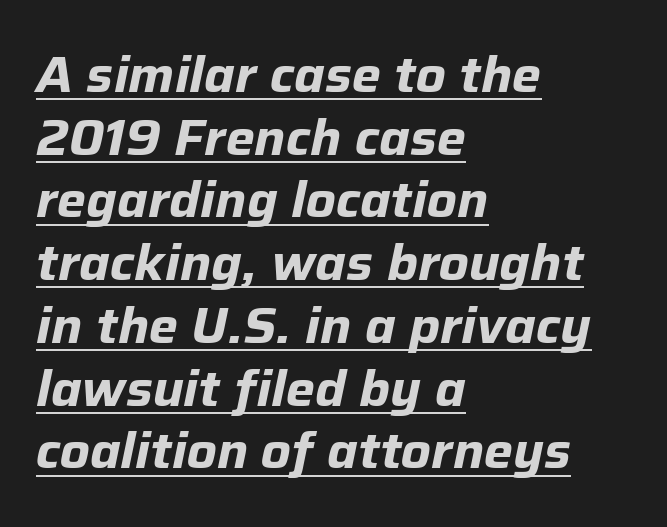
Q: Is the text bold? A: Yes.
Q: Is the text italic (slanted)? A: Yes, it leans right by about 12 degrees.
Q: Is the text underlined? A: Yes.
Q: How is the paragraph aligned? A: Left-aligned.
Q: Is the spacing between letters normal or unusually wide? A: Normal.
Q: Is the spacing between lines tight, normal or loose? A: Normal.
Q: Width (condensed, normal, or wide)? A: Normal.
Q: Stroke contrast? A: Low.
Q: x-height? A: Medium.
Q: Monospaced? A: No.
